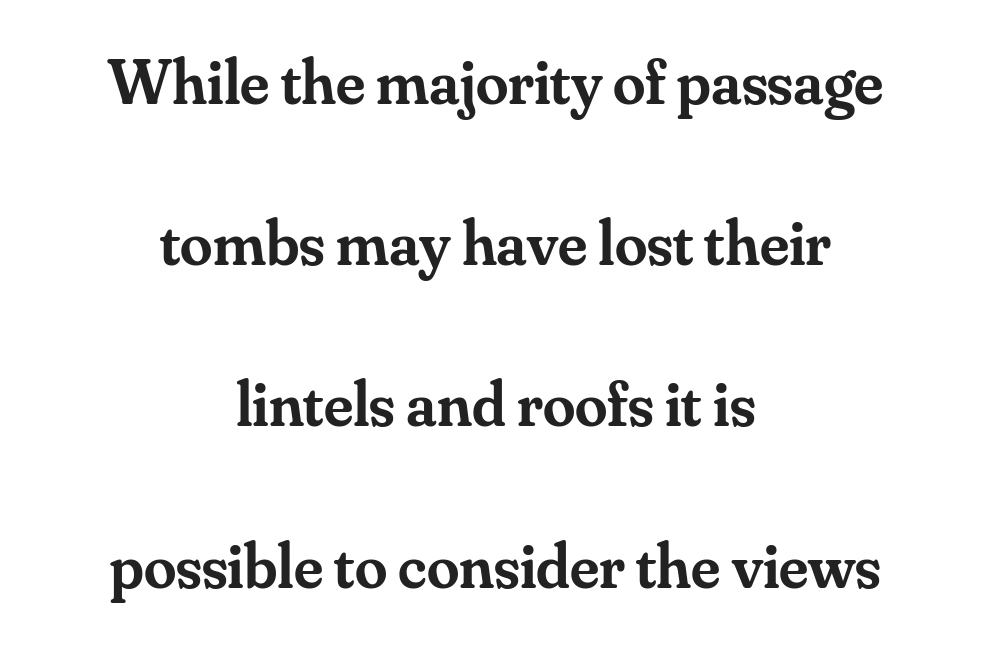
{"serif": "yes", "italic": "no", "bold": "semi", "weight": "semibold", "width": "normal", "stroke_contrast": "medium", "x_height": "small", "monospaced": "no", "underline": "no", "align": "center", "line_spacing": "loose", "line_spacing_ratio": 2.48, "letter_spacing": "normal", "letter_spacing_em": 0.0, "glyph_px": 65}
